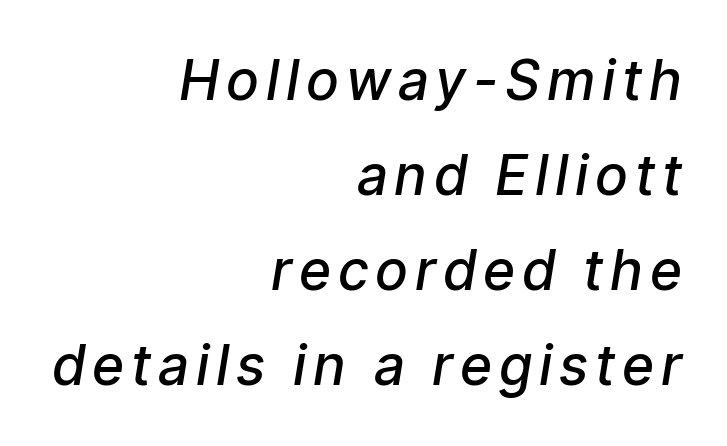
Q: Is the text bold? A: Semi-bold.
Q: Is the text italic (slanted)? A: Yes, it leans right by about 9 degrees.
Q: Is the text underlined? A: No.
Q: How is the paragraph aligned? A: Right-aligned.
Q: Width (condensed, normal, or wide)? A: Condensed.
Q: Stroke contrast? A: Low.
Q: x-height? A: Medium.
Q: Monospaced? A: No.
